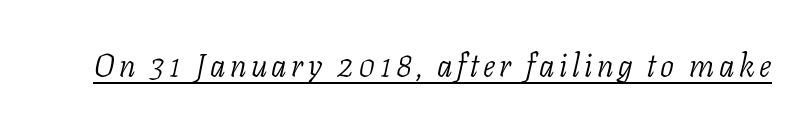
The image shows 31 px light serif type, italic (leaning right); set underlined; low stroke contrast and a medium x-height.
